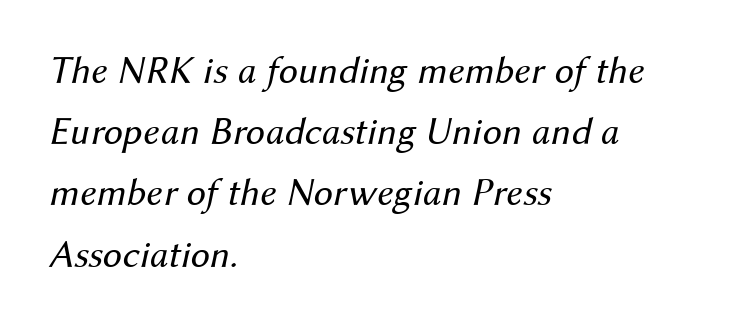
Q: Is the text bold? A: No.
Q: Is the text italic (slanted)? A: Yes, it leans right by about 12 degrees.
Q: Is the text underlined? A: No.
Q: How is the paragraph aligned? A: Left-aligned.
Q: Is the spacing between letters normal or unusually wide? A: Normal.
Q: Is the spacing between lines tight, normal or loose? A: Normal.
Q: Width (condensed, normal, or wide)? A: Normal.
Q: Stroke contrast? A: Medium.
Q: x-height? A: Medium.
Q: Monospaced? A: No.
